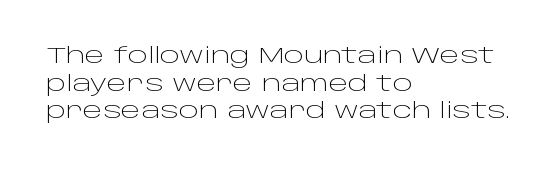
Teacher's note: observe the even left margin — that is flush-left alignment. The line texture is even and compact thanks to regular tracking. The lettering stays uniformly vertical, giving the passage a roman look. The baseline area is clear.
